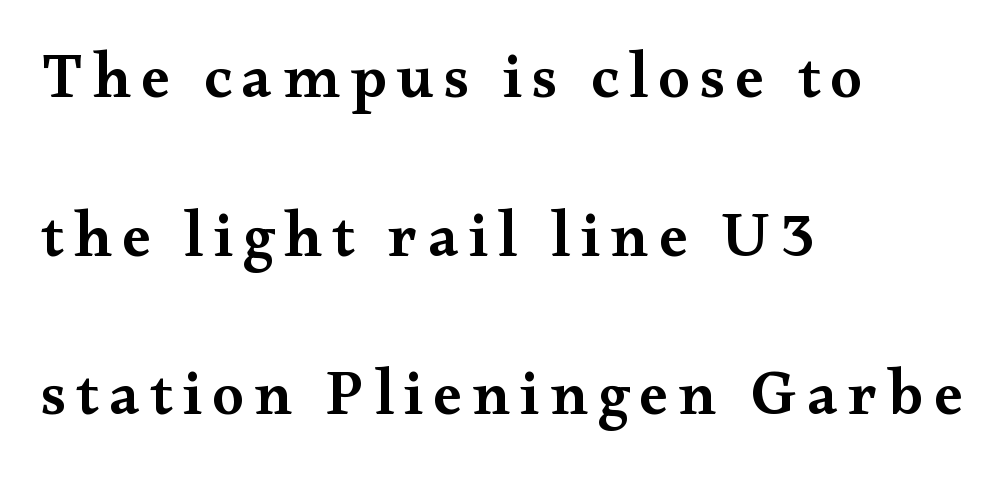
Q: Is the text bold? A: Semi-bold.
Q: Is the text italic (slanted)? A: No, it is upright.
Q: Is the typeface a serif or a sans-serif typeface? A: Serif.
Q: Is the text underlined? A: No.
Q: How is the paragraph aligned? A: Left-aligned.
Q: Is the spacing between lines tight, normal or loose? A: Loose.
Q: Width (condensed, normal, or wide)? A: Wide.
Q: Stroke contrast? A: Medium.
Q: x-height? A: Small.
Q: Monospaced? A: No.
